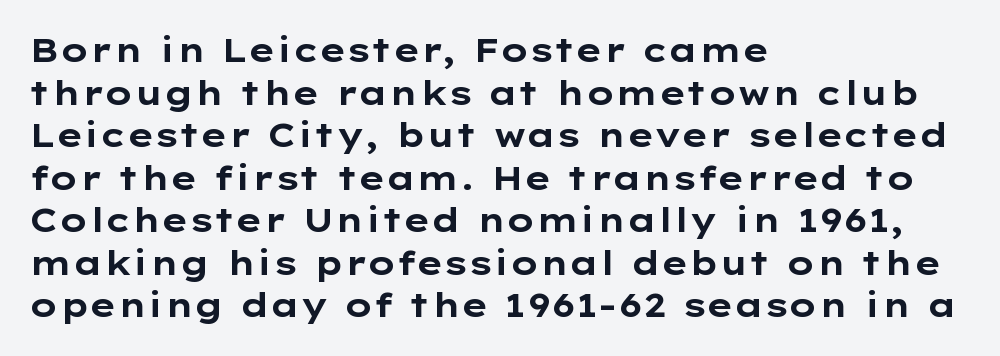
Nothing unusual about the tracking: characters are spaced as the font intends. Notice how the passage keeps a crisp vertical edge on the left only. Honestly, the row spacing looks completely unremarkable. Style check: upright.
